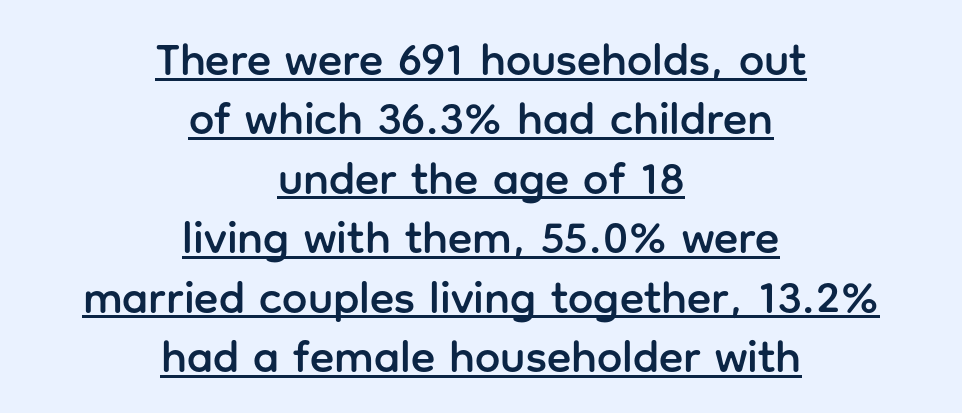
Q: Is the text italic (slanted)? A: No, it is upright.
Q: Is the typeface a serif or a sans-serif typeface? A: Sans-serif.
Q: Is the text underlined? A: Yes.
Q: How is the paragraph aligned? A: Centered.
Q: Is the spacing between letters normal or unusually wide? A: Normal.
Q: Is the spacing between lines tight, normal or loose? A: Normal.
Q: Width (condensed, normal, or wide)? A: Normal.
Q: Stroke contrast? A: Low.
Q: x-height? A: Medium.
Q: Monospaced? A: No.
